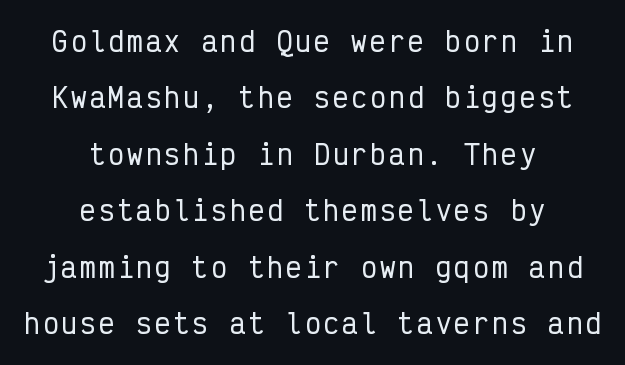
Leading: increased. The text block is weighted toward neither margin, spreading evenly from the middle. Underlining? Definitely not there. Tall strokes in this sample are plumb rather than angled.
